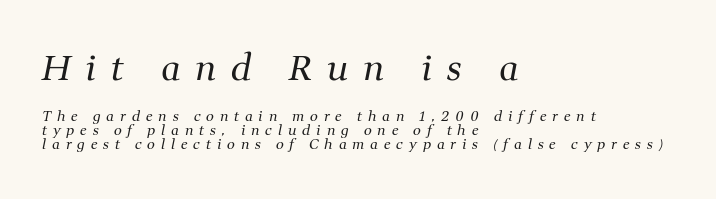
{"serif": "yes", "italic": "yes", "lean": "right", "slant_degrees": 11, "bold": "no", "weight": "regular", "width": "normal", "stroke_contrast": "medium", "x_height": "medium", "monospaced": "no", "underline": "no", "align": "left", "line_spacing": "tight", "line_spacing_ratio": 1.02, "letter_spacing": "wide", "letter_spacing_em": 0.42, "larger_block": "first", "size_ratio": 2.5, "glyph_px": 35}
